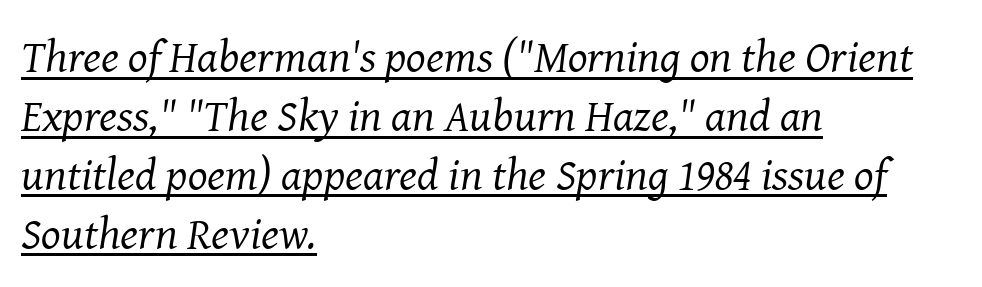
{"serif": "yes", "italic": "yes", "lean": "right", "slant_degrees": 8, "bold": "no", "weight": "regular", "width": "normal", "stroke_contrast": "medium", "x_height": "medium", "monospaced": "no", "underline": "yes", "align": "left", "line_spacing": "normal", "line_spacing_ratio": 1.28, "letter_spacing": "normal", "letter_spacing_em": 0.0, "glyph_px": 46}
